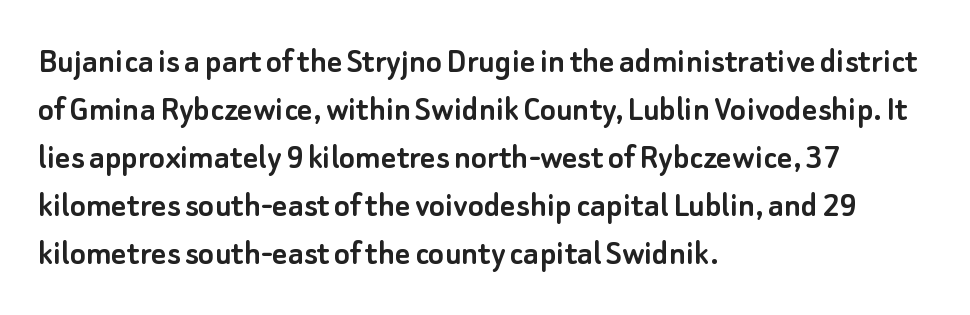
The image shows 37 px sans-serif type, upright; set left-aligned, normal line spacing (1.3x), normal letter spacing, not underlined; low stroke contrast and a small x-height.
